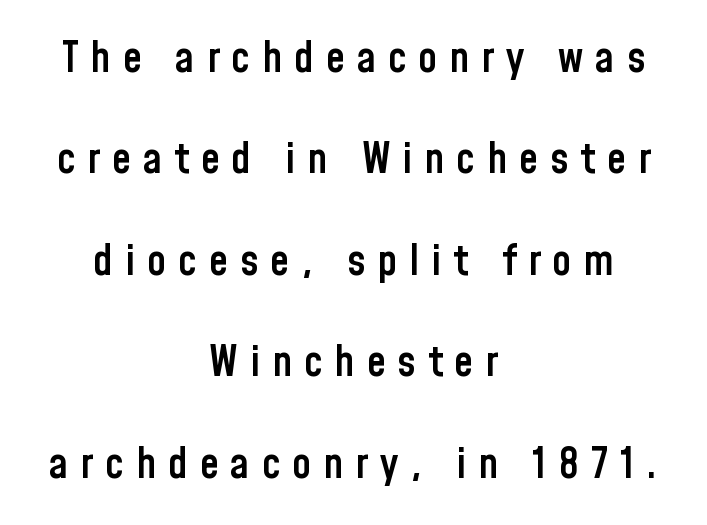
Plain, unruled lines of type. Centered paragraph, ragged on both sides. Is this a sans? Yes — the strokes have no serifs. The letters advance in unequal steps, a hallmark of proportional type. Ascenders rise straight up at ninety degrees. Is the letter spacing exaggerated? Yes — the characters are pushed far apart.
